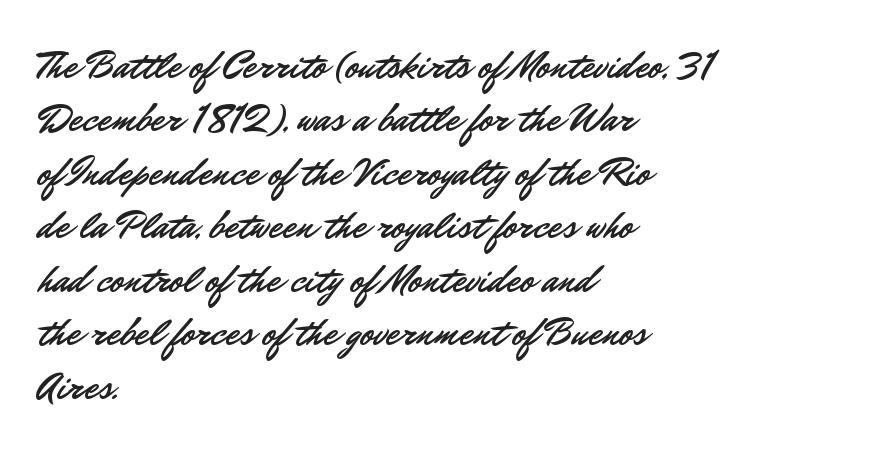
{"serif": "no", "width": "normal", "stroke_contrast": "low", "x_height": "small", "monospaced": "no", "underline": "no", "align": "left", "line_spacing": "normal", "line_spacing_ratio": 1.37, "letter_spacing": "normal", "letter_spacing_em": 0.0, "glyph_px": 39}
